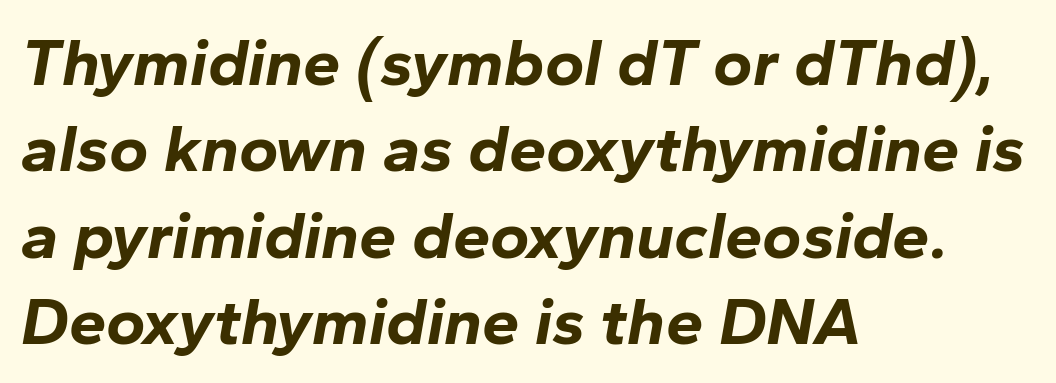
The image shows 67 px bold type, italic (leaning right); set left-aligned, normal line spacing (1.29x), normal letter spacing, not underlined; low stroke contrast and a medium x-height.
